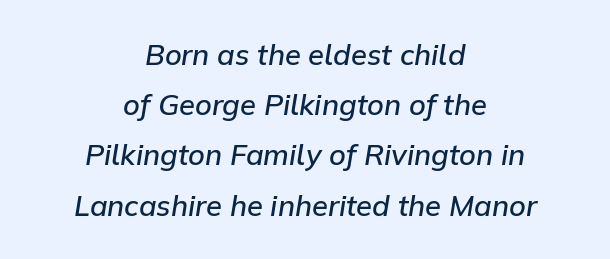
{"italic": "yes", "lean": "right", "slant_degrees": 9, "bold": "semi", "weight": "semibold", "width": "normal", "stroke_contrast": "low", "x_height": "medium", "monospaced": "no", "underline": "no", "align": "center", "line_spacing_ratio": 1.73, "letter_spacing": "normal", "letter_spacing_em": 0.0, "glyph_px": 29}
